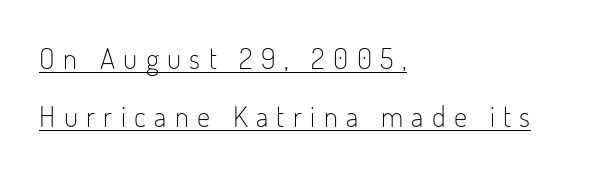
{"serif": "no", "italic": "no", "bold": "no", "weight": "light", "width": "condensed", "stroke_contrast": "low", "x_height": "small", "monospaced": "no", "underline": "yes", "align": "left", "line_spacing": "loose", "line_spacing_ratio": 2.01, "letter_spacing": "wide", "letter_spacing_em": 0.29, "glyph_px": 29}
